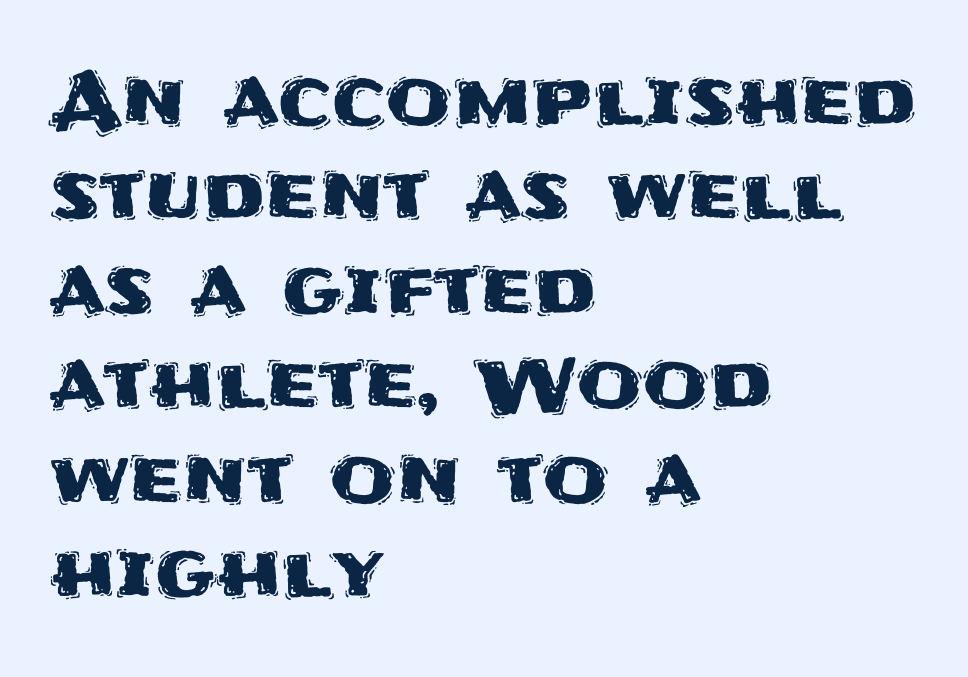
Q: Is the text italic (slanted)? A: No, it is upright.
Q: Is the typeface a serif or a sans-serif typeface? A: Sans-serif.
Q: Is the text underlined? A: No.
Q: How is the paragraph aligned? A: Left-aligned.
Q: Is the spacing between letters normal or unusually wide? A: Normal.
Q: Is the spacing between lines tight, normal or loose? A: Normal.
Q: Width (condensed, normal, or wide)? A: Normal.
Q: Stroke contrast? A: Medium.
Q: x-height? A: Large.
Q: Monospaced? A: No.
